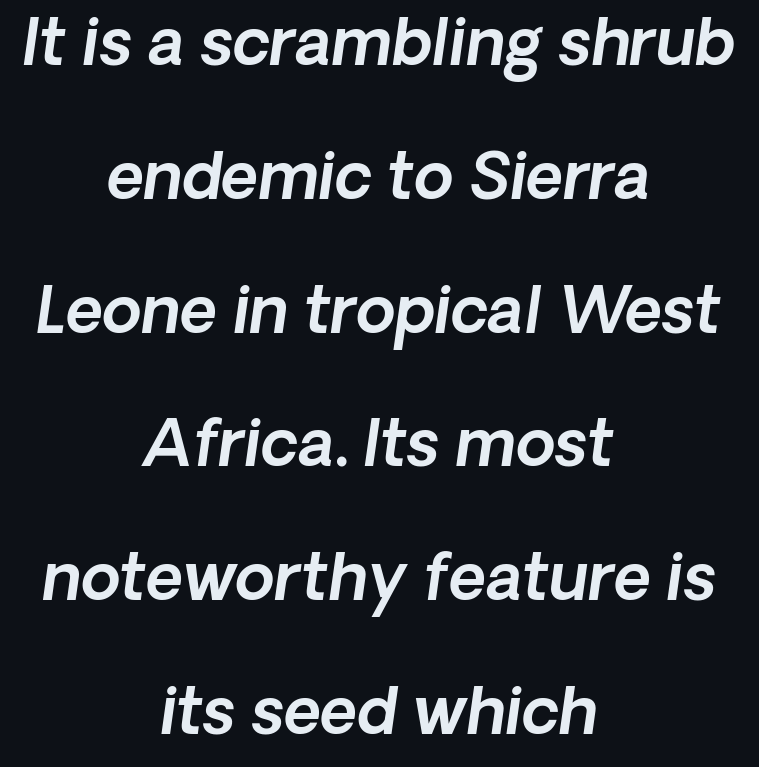
Q: Is the typeface a serif or a sans-serif typeface? A: Sans-serif.
Q: Is the text underlined? A: No.
Q: How is the paragraph aligned? A: Centered.
Q: Is the spacing between letters normal or unusually wide? A: Normal.
Q: Is the spacing between lines tight, normal or loose? A: Loose.
Q: Width (condensed, normal, or wide)? A: Normal.
Q: x-height? A: Medium.
Q: Monospaced? A: No.
